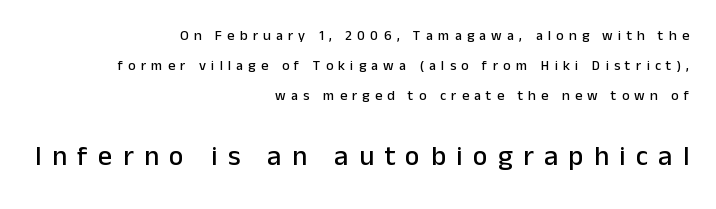
The image shows 28 px sans-serif type, upright; set right-aligned, loose line spacing (2.13x), unusually wide letter spacing (+0.37 em), not underlined; the second (bottom) block is 2.0x larger; low stroke contrast and a medium x-height.
